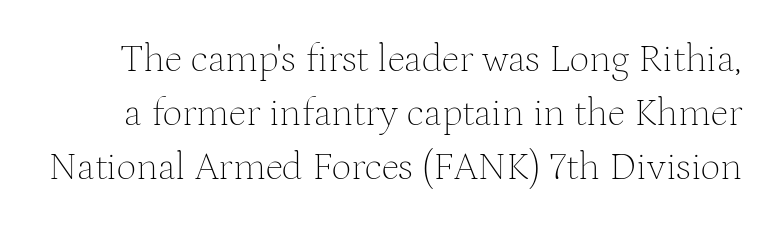
{"serif": "yes", "italic": "no", "bold": "no", "weight": "thin", "width": "normal", "stroke_contrast": "medium", "x_height": "medium", "monospaced": "no", "underline": "no", "line_spacing": "normal", "line_spacing_ratio": 1.38, "letter_spacing": "normal", "letter_spacing_em": 0.0, "glyph_px": 39}
